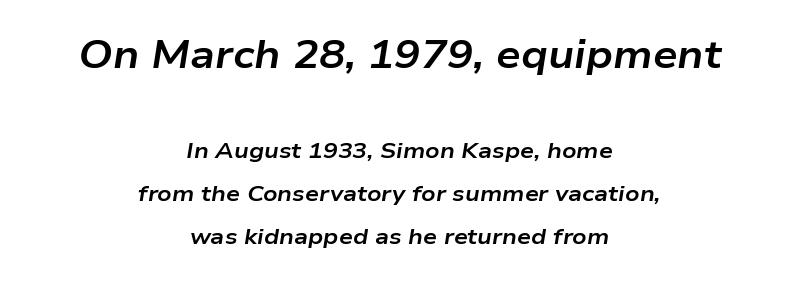
{"italic": "yes", "lean": "right", "slant_degrees": 9, "bold": "yes", "weight": "bold", "width": "wide", "stroke_contrast": "low", "x_height": "medium", "monospaced": "no", "underline": "no", "align": "center", "line_spacing": "loose", "line_spacing_ratio": 1.95, "letter_spacing": "normal", "letter_spacing_em": 0.0, "larger_block": "first", "size_ratio": 1.77, "glyph_px": 39}
